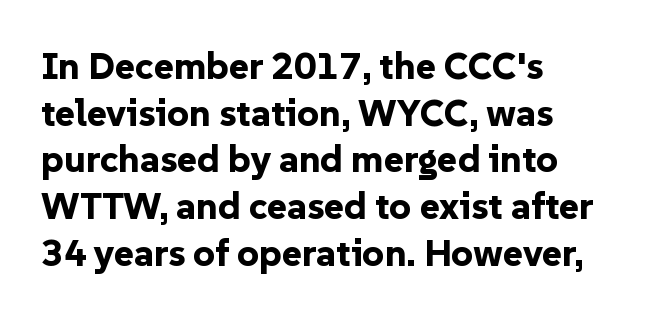
{"serif": "no", "italic": "no", "bold": "yes", "weight": "bold", "width": "normal", "stroke_contrast": "low", "x_height": "medium", "monospaced": "no", "underline": "no", "align": "left", "line_spacing_ratio": 1.23, "letter_spacing": "normal", "letter_spacing_em": 0.0, "glyph_px": 38}
